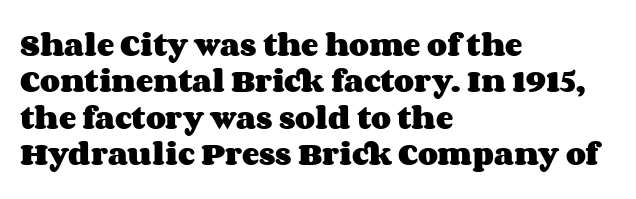
Q: Is the text bold? A: Yes.
Q: Is the text italic (slanted)? A: No, it is upright.
Q: Is the text underlined? A: No.
Q: How is the paragraph aligned? A: Left-aligned.
Q: Is the spacing between letters normal or unusually wide? A: Normal.
Q: Is the spacing between lines tight, normal or loose? A: Normal.
